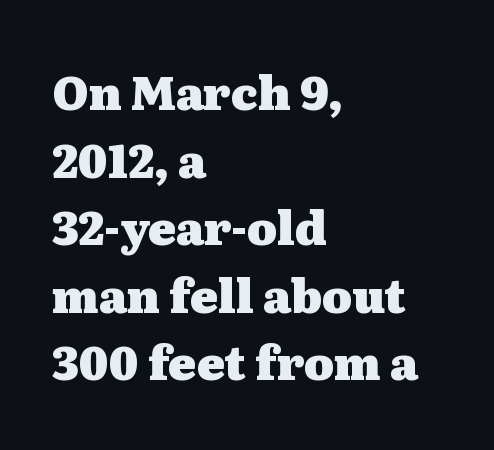
I'd call this a serif setting — the letters wear small feet. Default kerning and tracking; the words read as compact shapes. Evenly set lines give the paragraph a standard silhouette. These words are printed bold, with thick strokes throughout.
